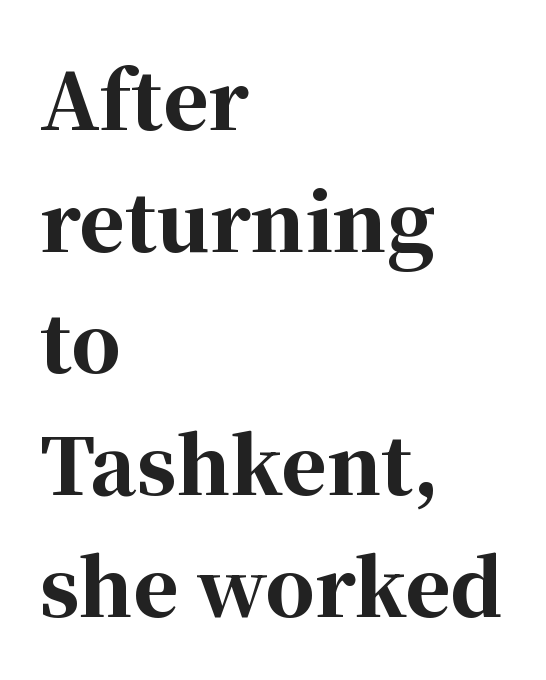
Stroke thickness is high; the sample reads as a true bold. The space directly below the letters is spotless. Horizontal alignment here is leftward, the default for most running prose. Is there much room between lines? A standard amount, neither cramped nor airy. The face used here is proportionally spaced, like ordinary book or web type.
